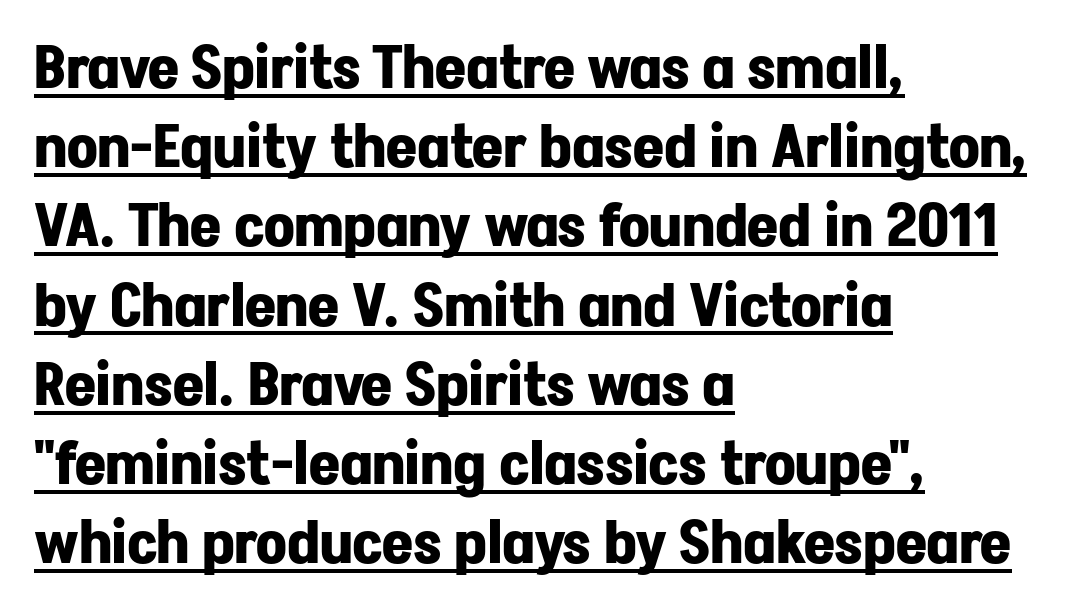
{"serif": "no", "italic": "no", "bold": "yes", "weight": "bold", "width": "normal", "stroke_contrast": "low", "x_height": "medium", "monospaced": "no", "underline": "yes", "align": "left", "line_spacing": "normal", "line_spacing_ratio": 1.32, "letter_spacing": "normal", "letter_spacing_em": 0.0, "glyph_px": 60}
